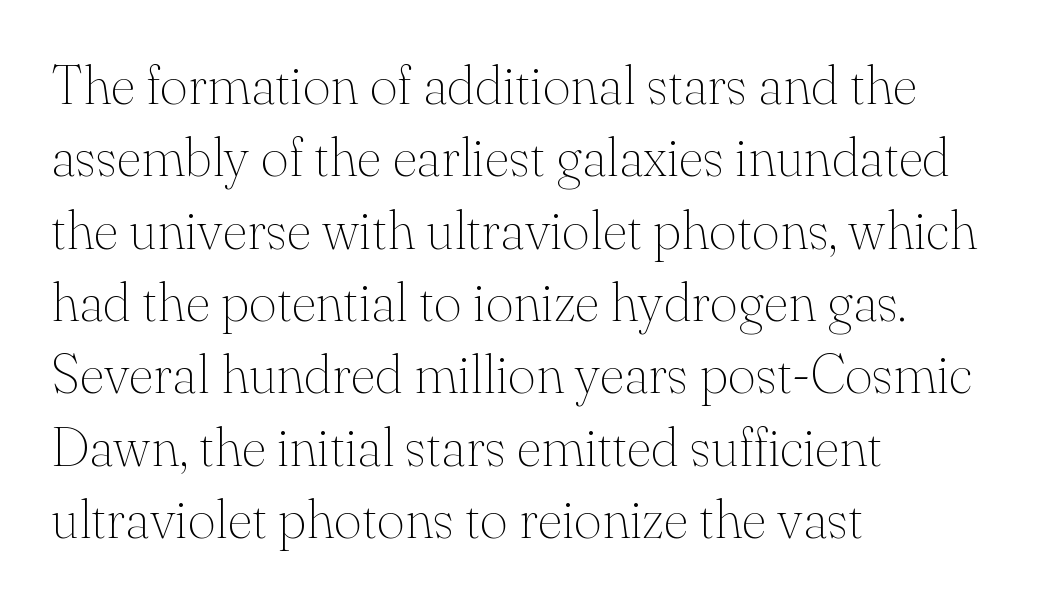
The image shows 54 px thin serif type, upright; set left-aligned, normal line spacing (1.34x), normal letter spacing, not underlined; medium stroke contrast and a small x-height.
